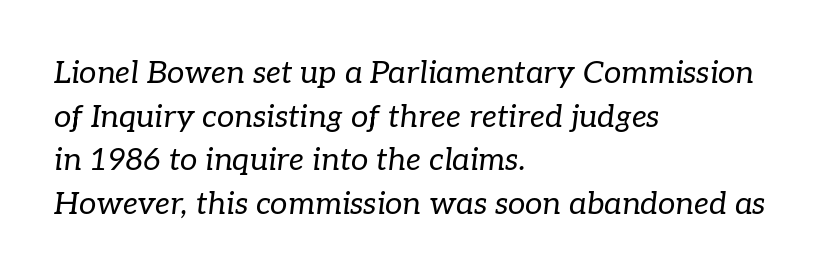
Q: Is the text bold? A: No.
Q: Is the text italic (slanted)? A: Yes, it leans right by about 7 degrees.
Q: Is the typeface a serif or a sans-serif typeface? A: Serif.
Q: Is the text underlined? A: No.
Q: How is the paragraph aligned? A: Left-aligned.
Q: Is the spacing between letters normal or unusually wide? A: Normal.
Q: Is the spacing between lines tight, normal or loose? A: Normal.
Q: Width (condensed, normal, or wide)? A: Normal.
Q: Stroke contrast? A: Low.
Q: x-height? A: Medium.
Q: Monospaced? A: No.
